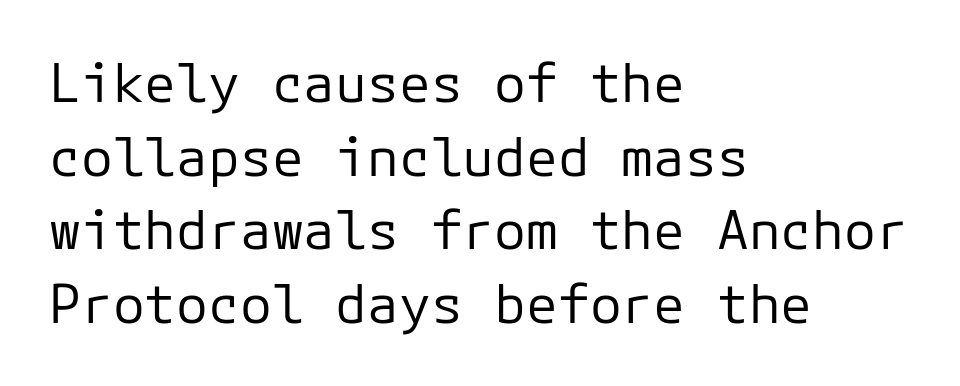
Q: Is the text bold? A: No.
Q: Is the text italic (slanted)? A: No, it is upright.
Q: Is the typeface a serif or a sans-serif typeface? A: Sans-serif.
Q: Is the text underlined? A: No.
Q: How is the paragraph aligned? A: Left-aligned.
Q: Is the spacing between letters normal or unusually wide? A: Normal.
Q: Is the spacing between lines tight, normal or loose? A: Normal.
Q: Width (condensed, normal, or wide)? A: Normal.
Q: Stroke contrast? A: Low.
Q: x-height? A: Medium.
Q: Monospaced? A: Yes.
